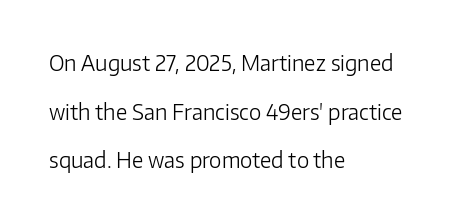
Q: Is the text bold? A: No.
Q: Is the text italic (slanted)? A: No, it is upright.
Q: Is the text underlined? A: No.
Q: How is the paragraph aligned? A: Left-aligned.
Q: Is the spacing between letters normal or unusually wide? A: Normal.
Q: Is the spacing between lines tight, normal or loose? A: Loose.
